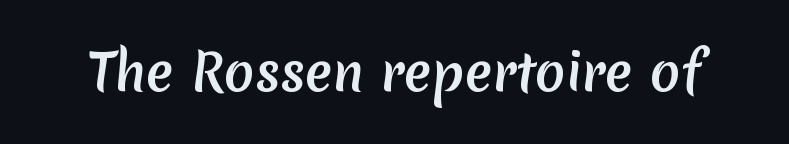
The image shows 50 px sans-serif type; set normal letter spacing, not underlined; medium stroke contrast and a medium x-height.
